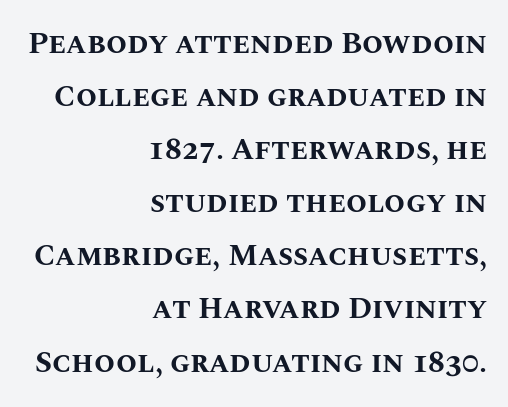
{"italic": "no", "bold": "yes", "weight": "bold", "width": "normal", "stroke_contrast": "medium", "x_height": "large", "monospaced": "no", "underline": "no", "align": "right", "line_spacing_ratio": 1.77, "letter_spacing": "normal", "letter_spacing_em": 0.0, "glyph_px": 30}
